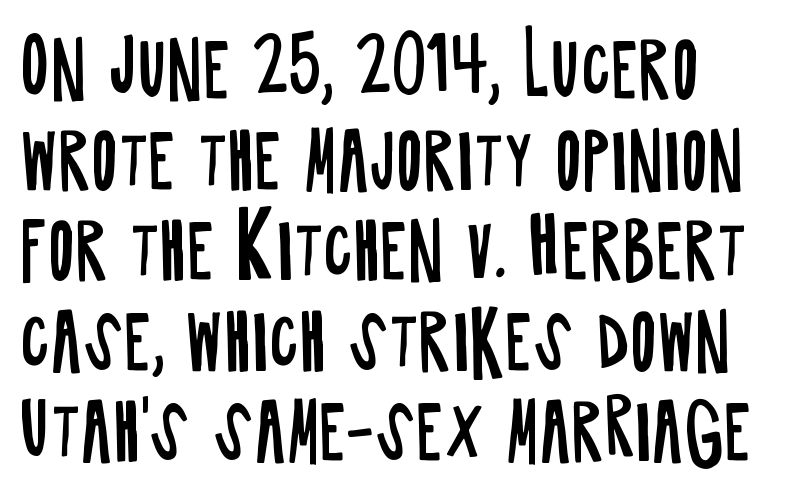
The image shows 73 px regular-weight, condensed sans-serif type, upright; set line spacing 1.24x, normal letter spacing, not underlined; low stroke contrast and a large x-height.
